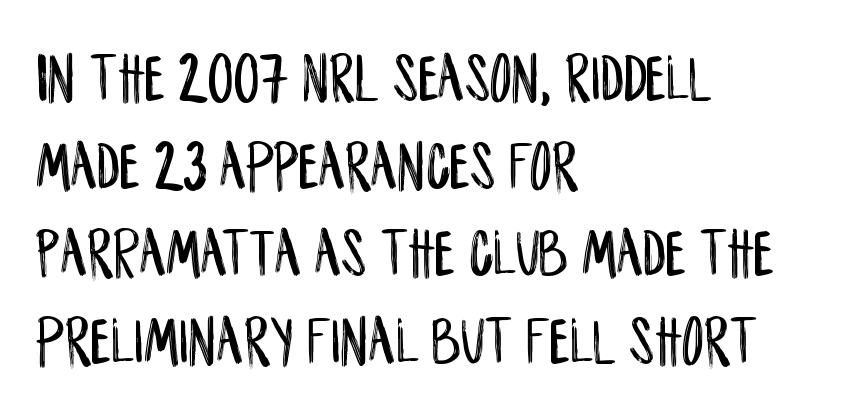
Q: Is the text italic (slanted)? A: No, it is upright.
Q: Is the typeface a serif or a sans-serif typeface? A: Sans-serif.
Q: Is the text underlined? A: No.
Q: How is the paragraph aligned? A: Left-aligned.
Q: Is the spacing between letters normal or unusually wide? A: Normal.
Q: Is the spacing between lines tight, normal or loose? A: Normal.
Q: Width (condensed, normal, or wide)? A: Condensed.
Q: Stroke contrast? A: Low.
Q: x-height? A: Large.
Q: Monospaced? A: No.
